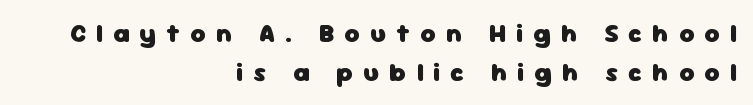
{"italic": "no", "bold": "yes", "underline": "no", "align": "right", "line_spacing": "normal", "line_spacing_ratio": 1.5, "letter_spacing": "wide", "letter_spacing_em": 0.39, "glyph_px": 26}
